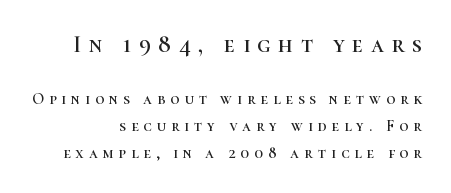
{"italic": "no", "underline": "no", "line_spacing": "normal", "line_spacing_ratio": 1.7, "letter_spacing": "wide", "letter_spacing_em": 0.31, "larger_block": "first", "size_ratio": 1.5, "glyph_px": 24}
